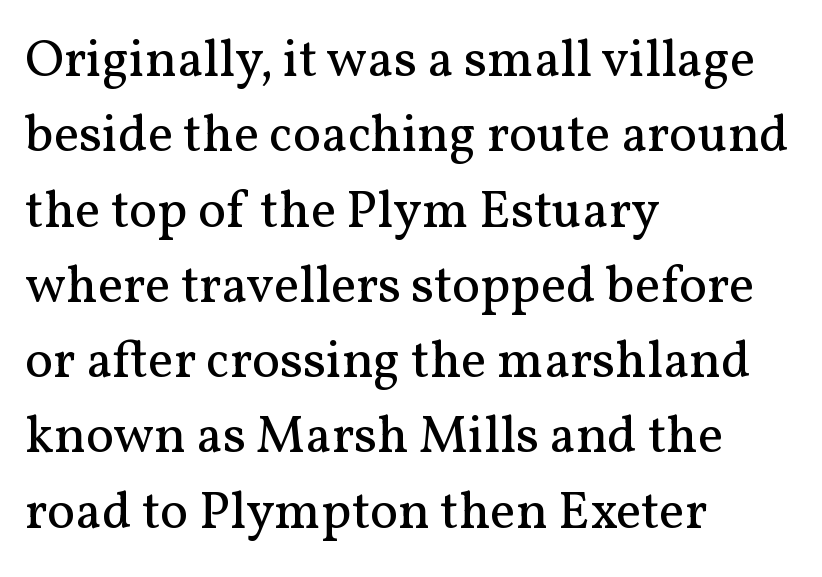
Q: Is the text bold? A: No.
Q: Is the text italic (slanted)? A: No, it is upright.
Q: Is the typeface a serif or a sans-serif typeface? A: Serif.
Q: Is the text underlined? A: No.
Q: How is the paragraph aligned? A: Left-aligned.
Q: Is the spacing between letters normal or unusually wide? A: Normal.
Q: Is the spacing between lines tight, normal or loose? A: Normal.
Q: Width (condensed, normal, or wide)? A: Normal.
Q: Stroke contrast? A: Medium.
Q: x-height? A: Medium.
Q: Monospaced? A: No.
